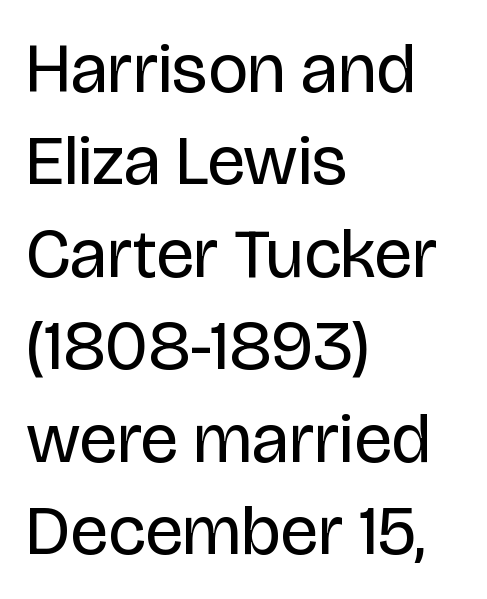
The image shows 70 px regular-weight sans-serif type, upright; set left-aligned, normal line spacing (1.32x), normal letter spacing, not underlined; low stroke contrast and a large x-height.
